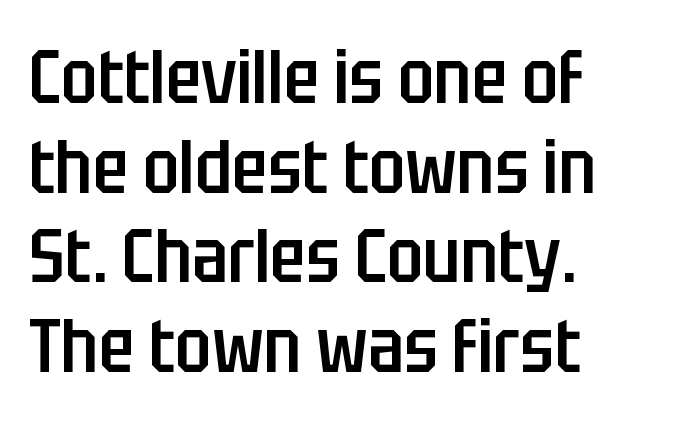
Note the varied advance widths — an 'i' is clearly narrower than an 'm'. Unmarked baselines from the first word to the last. The strokes are fattened partway — semibold, not bold. Look at the tracking — it's just the regular setting, nothing added.
